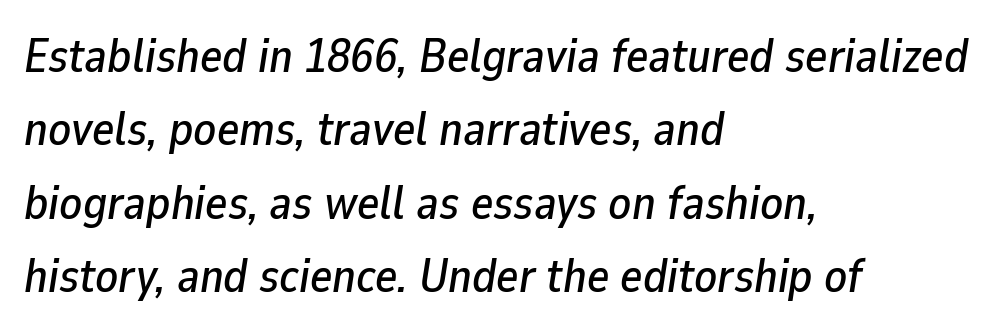
The image shows 47 px text type, italic (leaning right); set left-aligned, normal line spacing (1.56x), normal letter spacing, not underlined; low stroke contrast and a medium x-height.
